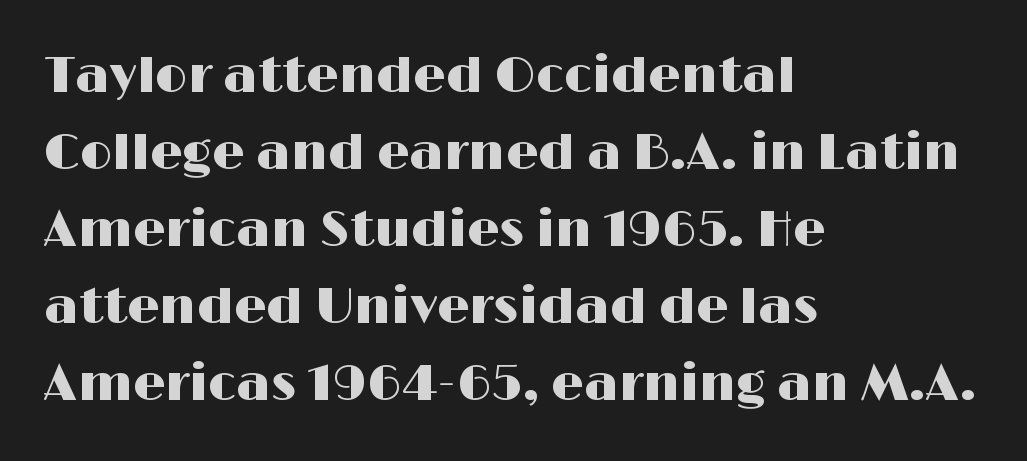
A classic flush-left, rag-right setting is used for this passage. Here the designer chose a conventional face with non-uniform glyph widths. Unlike italic type, these characters show no tilt at all. Letterform terminals end flat and unadorned throughout the passage. In terms of leading, this rendering sits right in the middle. This rendering leaves character spacing at its baseline value.
